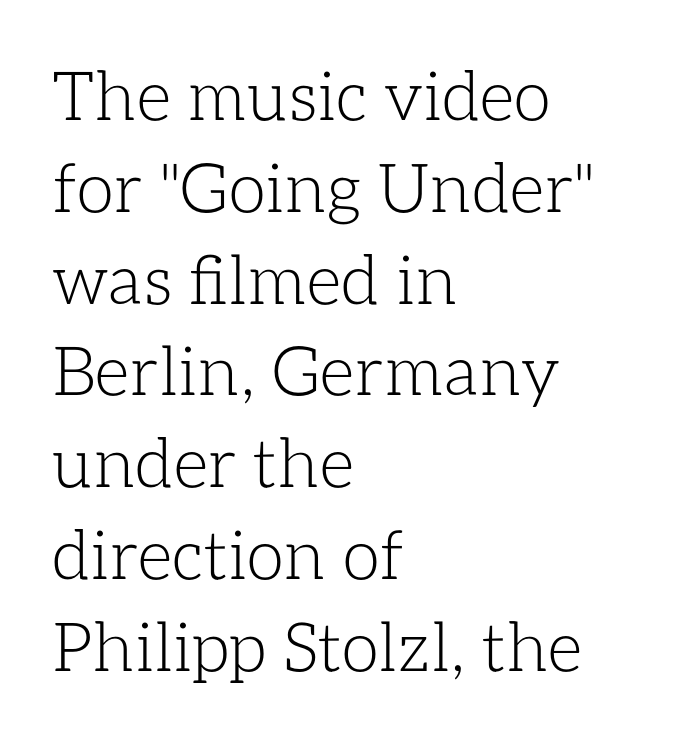
Q: Is the text bold? A: No.
Q: Is the text italic (slanted)? A: No, it is upright.
Q: Is the text underlined? A: No.
Q: How is the paragraph aligned? A: Left-aligned.
Q: Is the spacing between letters normal or unusually wide? A: Normal.
Q: Is the spacing between lines tight, normal or loose? A: Normal.
Q: Width (condensed, normal, or wide)? A: Normal.
Q: Stroke contrast? A: Low.
Q: x-height? A: Medium.
Q: Monospaced? A: No.
